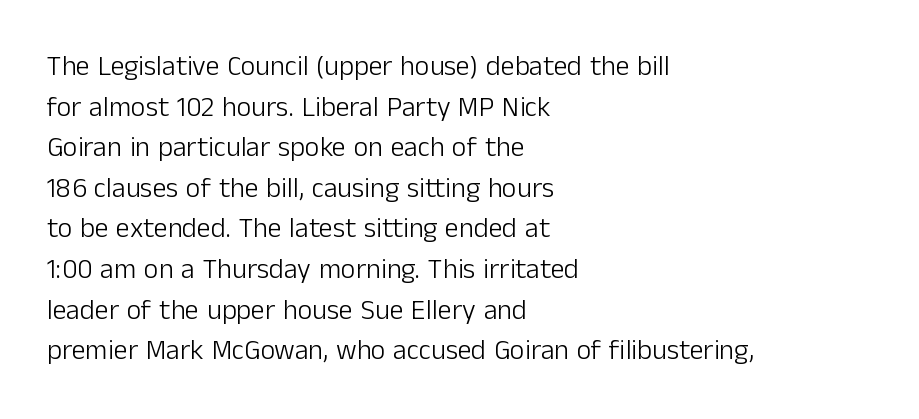
{"serif": "no", "italic": "no", "bold": "no", "weight": "light", "width": "normal", "stroke_contrast": "low", "x_height": "medium", "monospaced": "no", "underline": "no", "align": "left", "line_spacing": "normal", "line_spacing_ratio": 1.45, "letter_spacing": "normal", "letter_spacing_em": 0.0, "glyph_px": 28}
